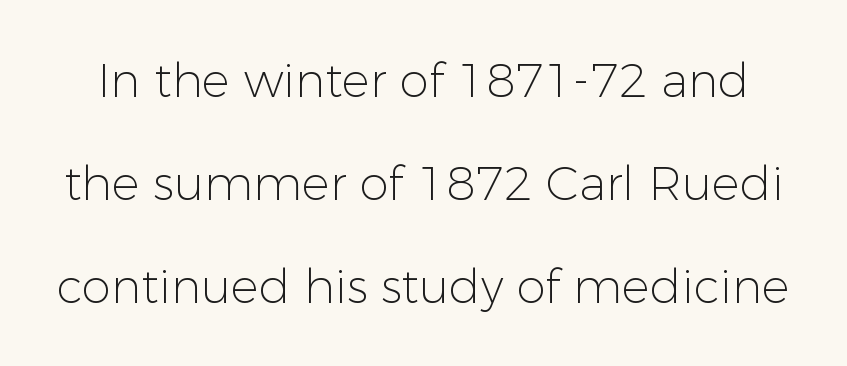
Regarding leading, the lines here are spaced well apart. Just letters on the line, the space beneath them empty. Character widths vary here, with narrow letters taking less room than wide ones. Are there feet on the stems? There aren't — it's a sans. Unbolded letterforms with no extra heft.
